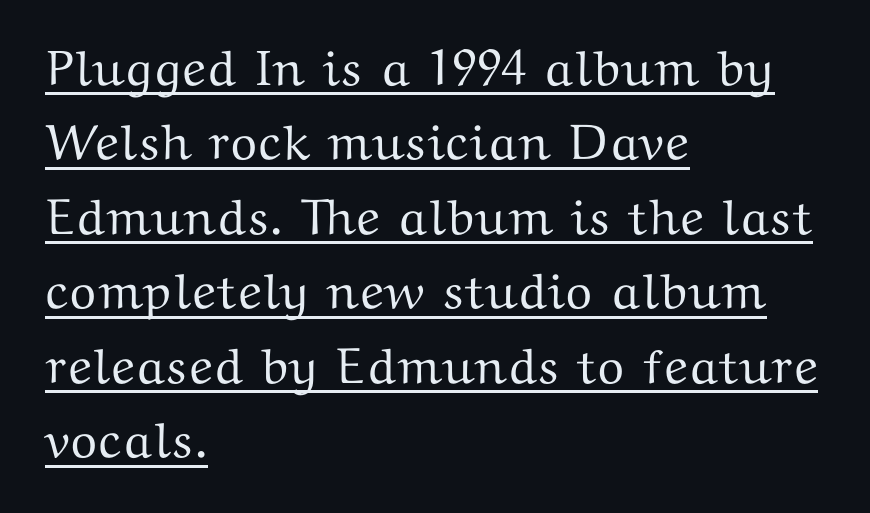
This rendering features underlined lettering. What's the leading like? Ordinary, nothing unusual. There is no visible air inserted between adjacent glyphs. These lines are composed in type with serifs. The lines are quadded left. Vertical strokes here are truly vertical.
